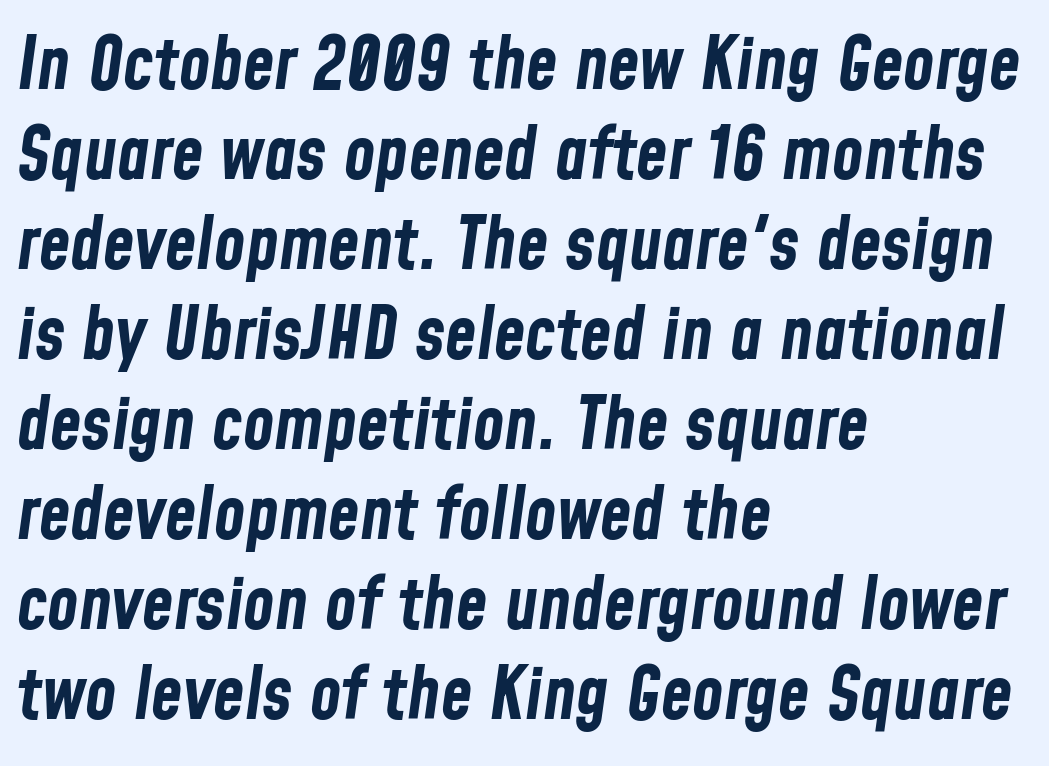
Q: Is the text bold? A: Yes.
Q: Is the text italic (slanted)? A: Yes, it leans right by about 8 degrees.
Q: Is the text underlined? A: No.
Q: How is the paragraph aligned? A: Left-aligned.
Q: Is the spacing between letters normal or unusually wide? A: Normal.
Q: Is the spacing between lines tight, normal or loose? A: Normal.
Q: Width (condensed, normal, or wide)? A: Condensed.
Q: Stroke contrast? A: Low.
Q: x-height? A: Medium.
Q: Monospaced? A: No.
